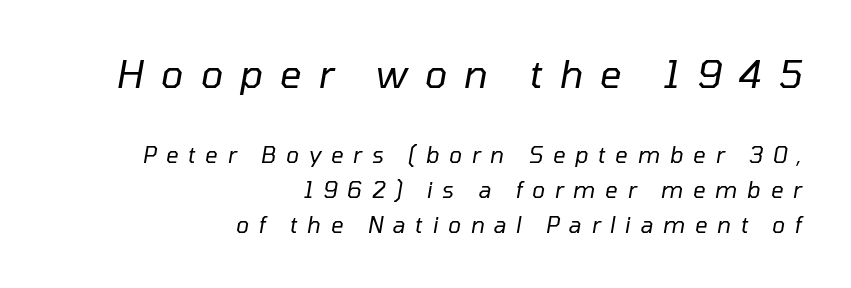
{"italic": "yes", "lean": "right", "slant_degrees": 10, "bold": "no", "weight": "regular", "width": "normal", "stroke_contrast": "low", "x_height": "medium", "monospaced": "no", "underline": "no", "align": "right", "line_spacing": "normal", "line_spacing_ratio": 1.59, "letter_spacing": "wide", "letter_spacing_em": 0.44, "larger_block": "first", "size_ratio": 1.73, "glyph_px": 38}
